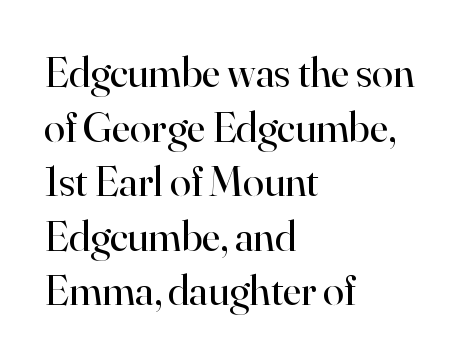
The image shows 43 px regular-weight serif type, upright; set left-aligned, normal line spacing (1.27x), normal letter spacing, not underlined; high stroke contrast and a small x-height.
